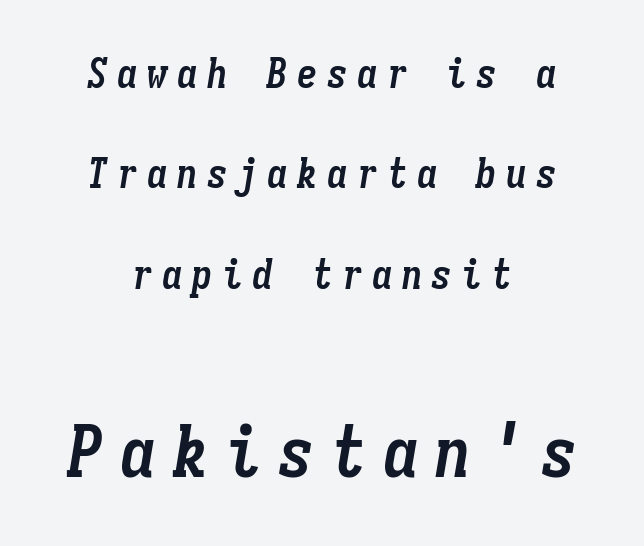
The image shows 72 px semibold, condensed type, italic (leaning right), monospaced; set centered, loose line spacing (2.45x), unusually wide letter spacing (+0.23 em), not underlined; the second (bottom) block is 1.76x larger; low stroke contrast and a medium x-height.
